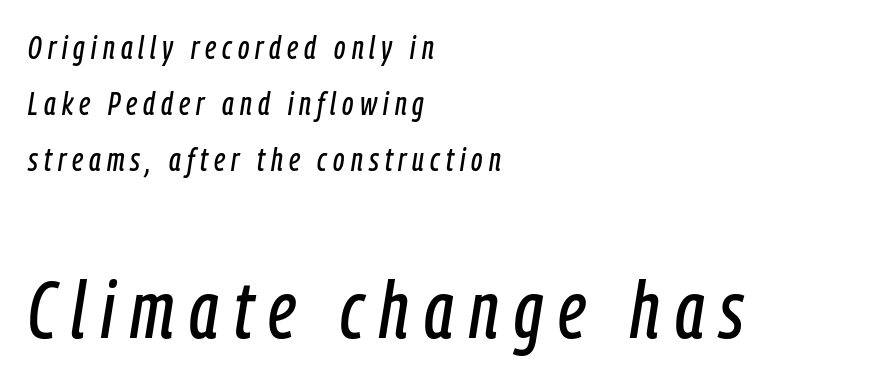
This sample is left-justified, so line endings fall wherever the words run out. In terms of posture, this sample is oblique. The passage shown is not underscored anywhere. This sample has the flowing, uneven cadence of proportional lettering. This layout puts the modest block above and the oversized block below.
